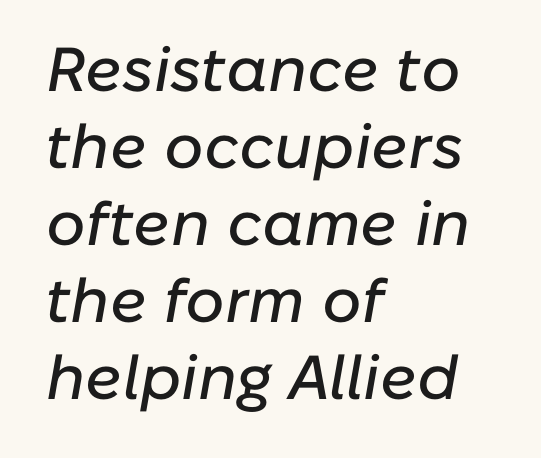
The image shows 62 px text type, italic (leaning right); set left-aligned, line spacing 1.24x, normal letter spacing, not underlined; low stroke contrast and a medium x-height.
